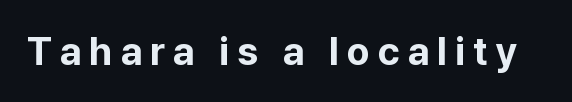
Weight check: bold — yes, fully. The letters are spread apart with noticeably loose tracking. Think of a printed novel: that variable character pitch is what you see here. Each row of text sits above clean, open space.
